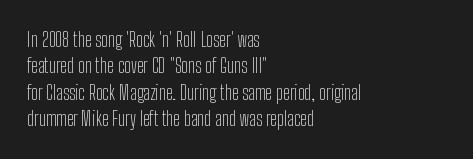
The image shows 20 px text type, upright; set left-aligned, normal line spacing (1.32x), normal letter spacing, not underlined.
